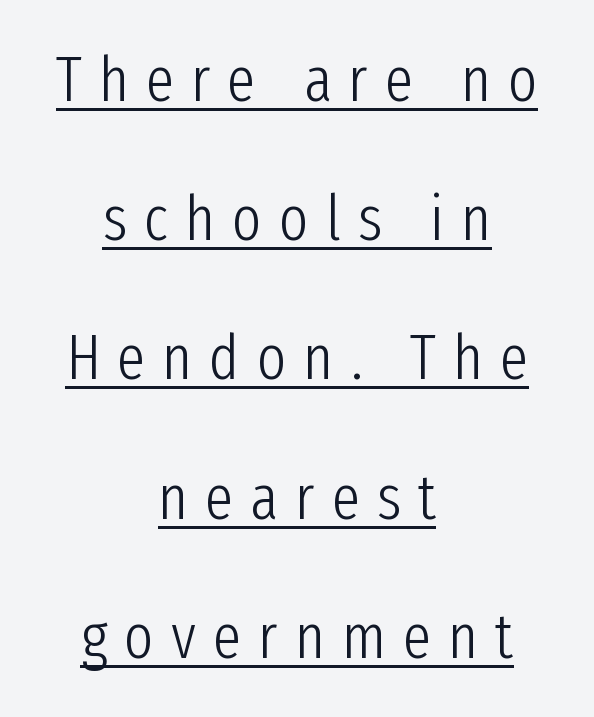
{"serif": "no", "italic": "no", "bold": "no", "weight": "light", "width": "condensed", "stroke_contrast": "low", "x_height": "medium", "monospaced": "no", "underline": "yes", "align": "center", "line_spacing": "loose", "line_spacing_ratio": 2.21, "letter_spacing": "wide", "letter_spacing_em": 0.27, "glyph_px": 63}
